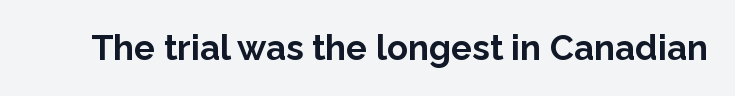
Q: Is the text bold? A: Yes.
Q: Is the text italic (slanted)? A: No, it is upright.
Q: Is the typeface a serif or a sans-serif typeface? A: Sans-serif.
Q: Is the text underlined? A: No.
Q: Is the spacing between letters normal or unusually wide? A: Normal.
Q: Width (condensed, normal, or wide)? A: Normal.
Q: Stroke contrast? A: Low.
Q: x-height? A: Medium.
Q: Monospaced? A: No.
